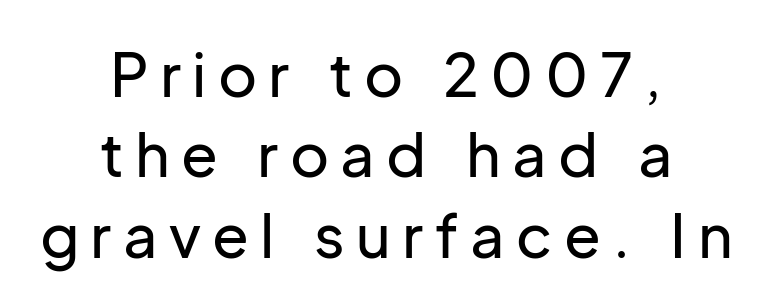
Q: Is the text italic (slanted)? A: No, it is upright.
Q: Is the typeface a serif or a sans-serif typeface? A: Sans-serif.
Q: Is the text underlined? A: No.
Q: How is the paragraph aligned? A: Centered.
Q: Is the spacing between lines tight, normal or loose? A: Normal.
Q: Width (condensed, normal, or wide)? A: Normal.
Q: Stroke contrast? A: Low.
Q: x-height? A: Medium.
Q: Monospaced? A: No.
